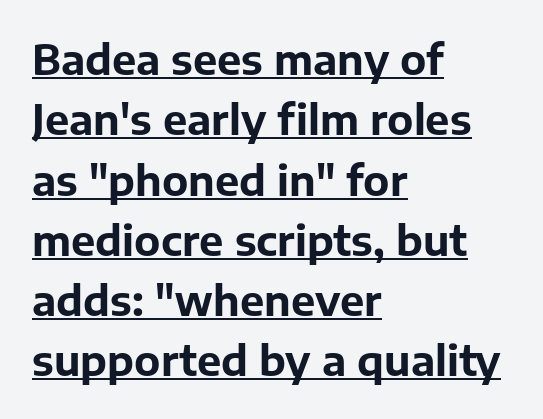
The image shows 41 px bold sans-serif type, upright; set left-aligned, normal line spacing (1.47x), normal letter spacing, underlined; low stroke contrast and a medium x-height.
